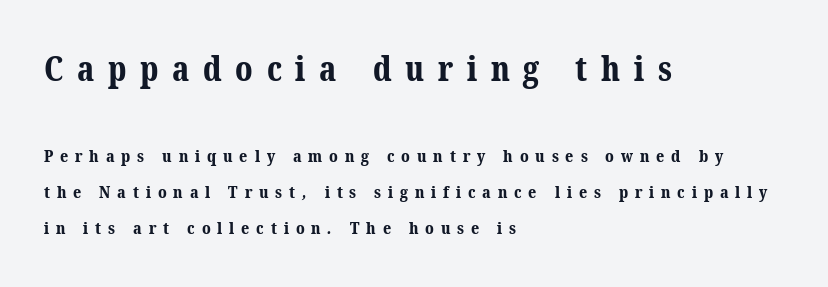
Varying glyph widths throughout — classic text-font behaviour. Tracking value appears strongly positive — letters spread wide. You can tell from the footed stems that serif type was used. Block one is the big one; block two sits smaller underneath.
